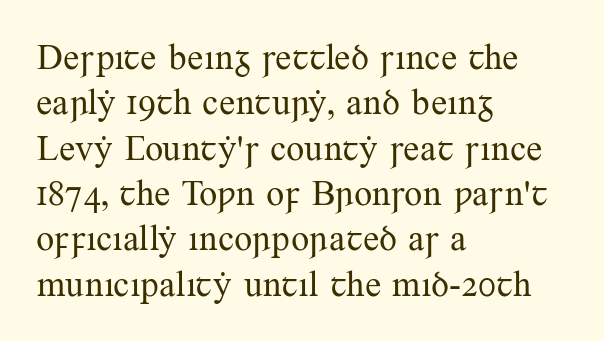
Q: Is the text bold? A: No.
Q: Is the text italic (slanted)? A: No, it is upright.
Q: Is the typeface a serif or a sans-serif typeface? A: Serif.
Q: Is the text underlined? A: No.
Q: How is the paragraph aligned? A: Left-aligned.
Q: Is the spacing between letters normal or unusually wide? A: Normal.
Q: Is the spacing between lines tight, normal or loose? A: Normal.
Q: Width (condensed, normal, or wide)? A: Normal.
Q: Stroke contrast? A: Medium.
Q: x-height? A: Small.
Q: Monospaced? A: No.
